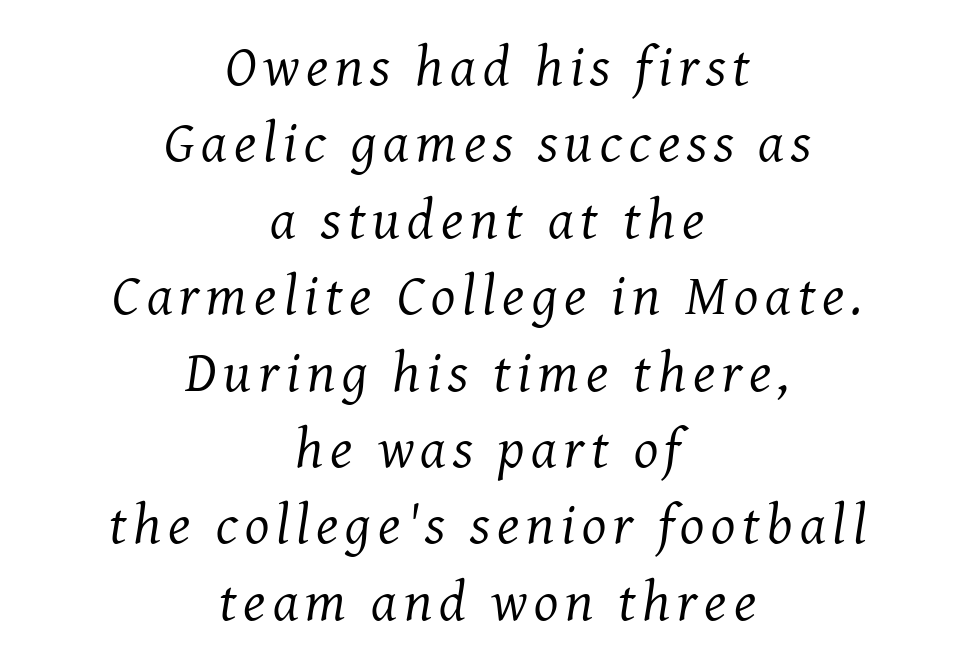
{"serif": "yes", "italic": "yes", "lean": "right", "slant_degrees": 8, "bold": "no", "weight": "regular", "width": "normal", "stroke_contrast": "medium", "x_height": "medium", "monospaced": "no", "underline": "no", "align": "center", "line_spacing": "normal", "line_spacing_ratio": 1.34, "glyph_px": 57}
